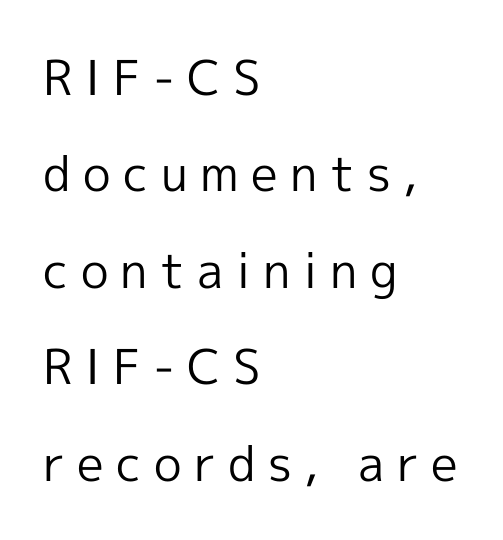
Proportional: the letters do not fall into vertical columns. The weight tops out at a normal text grade. Glance below the letters and you will spot only blank space. Compared with typical body copy, the letter spacing here is much looser. Which margin do the lines hug? The left one — the right edge is uneven. Rendered with straight, roman letterforms.
